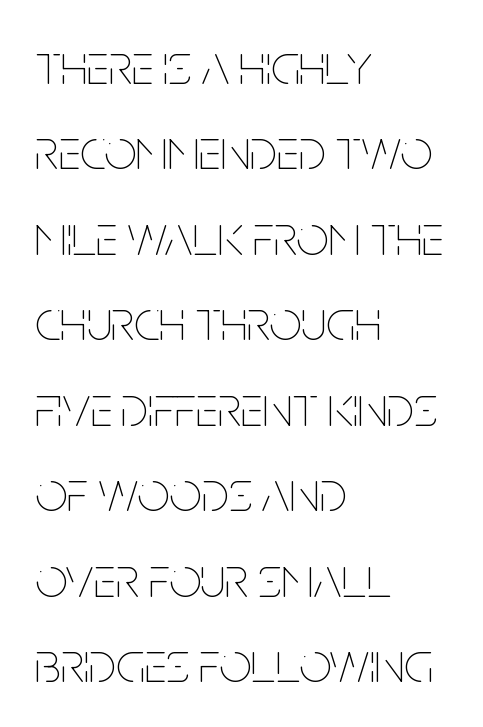
Q: Is the text bold? A: No.
Q: Is the text italic (slanted)? A: No, it is upright.
Q: Is the text underlined? A: No.
Q: How is the paragraph aligned? A: Left-aligned.
Q: Is the spacing between letters normal or unusually wide? A: Normal.
Q: Is the spacing between lines tight, normal or loose? A: Normal.
Q: Width (condensed, normal, or wide)? A: Condensed.
Q: Stroke contrast? A: Low.
Q: x-height? A: Large.
Q: Monospaced? A: No.
